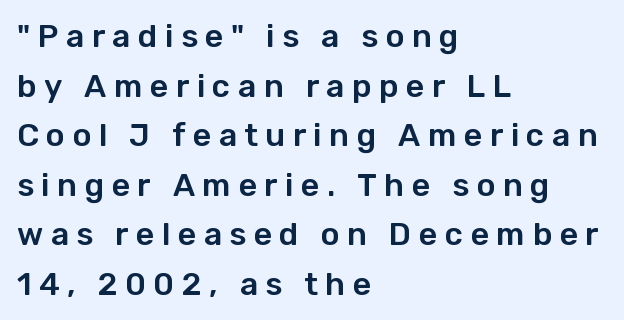
{"serif": "no", "italic": "no", "width": "normal", "stroke_contrast": "low", "x_height": "medium", "monospaced": "no", "underline": "no", "align": "left", "line_spacing": "normal", "line_spacing_ratio": 1.55, "letter_spacing": "wide", "letter_spacing_em": 0.23, "glyph_px": 32}
